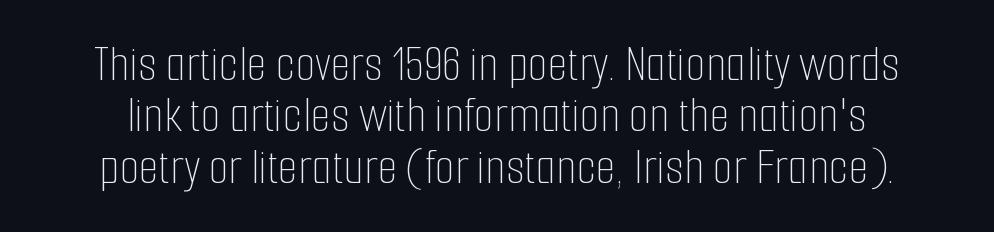
Q: Is the text bold? A: No.
Q: Is the text italic (slanted)? A: No, it is upright.
Q: Is the text underlined? A: No.
Q: Is the spacing between letters normal or unusually wide? A: Normal.
Q: Is the spacing between lines tight, normal or loose? A: Tight.
Q: Width (condensed, normal, or wide)? A: Condensed.
Q: Stroke contrast? A: Low.
Q: x-height? A: Medium.
Q: Monospaced? A: No.
